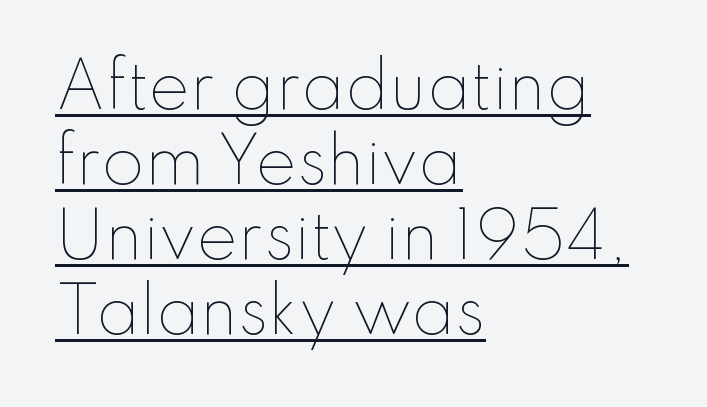
Q: Is the text bold? A: No.
Q: Is the text italic (slanted)? A: No, it is upright.
Q: Is the text underlined? A: Yes.
Q: How is the paragraph aligned? A: Left-aligned.
Q: Is the spacing between letters normal or unusually wide? A: Normal.
Q: Width (condensed, normal, or wide)? A: Normal.
Q: Stroke contrast? A: Low.
Q: x-height? A: Small.
Q: Monospaced? A: No.
